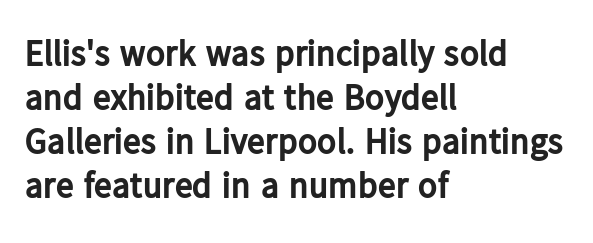
Every letter is thick-stroked: bold, no question. Visually the block forms a straight wall on the left and a jagged coastline on the right. Posture: vertical. The passage shown is typed in a proportional face where columns would drift. Look at the tracking — it's just the regular setting, nothing added.
